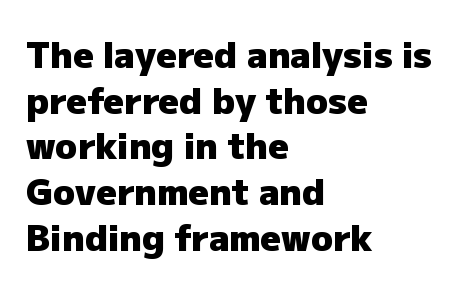
Does the leading feel generous? No, just average. Nope, no serifs anywhere on these letters. This sample uses an upright cut, with every glyph sitting square on the baseline. A clean baseline with only descenders dipping below it.
